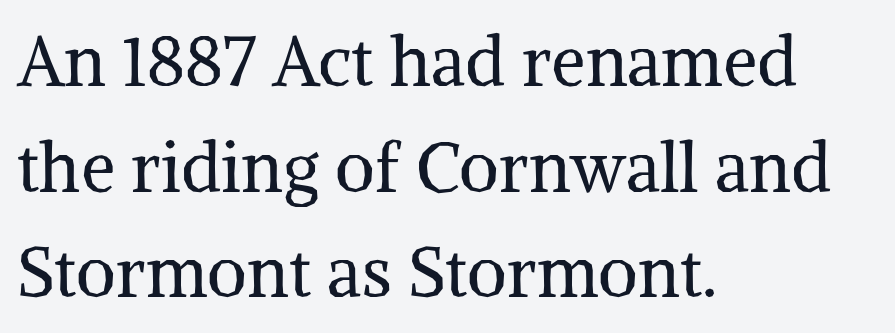
Q: Is the text bold? A: No.
Q: Is the text italic (slanted)? A: No, it is upright.
Q: Is the typeface a serif or a sans-serif typeface? A: Serif.
Q: Is the text underlined? A: No.
Q: How is the paragraph aligned? A: Left-aligned.
Q: Is the spacing between letters normal or unusually wide? A: Normal.
Q: Is the spacing between lines tight, normal or loose? A: Normal.
Q: Width (condensed, normal, or wide)? A: Normal.
Q: Stroke contrast? A: Medium.
Q: x-height? A: Medium.
Q: Monospaced? A: No.
